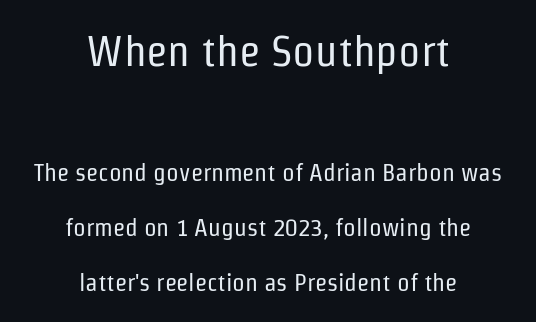
Just letters on the line, the space beneath them empty. Character widths vary here, with narrow letters taking less room than wide ones. This sample uses plain, unmodified letter spacing. Vertical spacing — loose.
